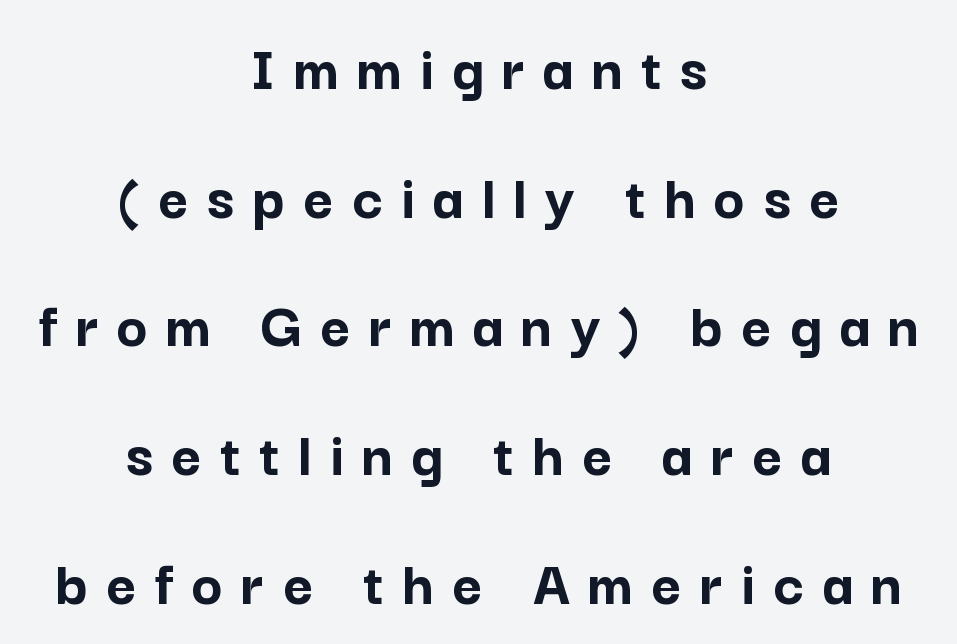
Baseline-to-baseline distance is far greater than the letter height. It's the straight-up-and-down kind of type. The face used here is proportionally spaced, like ordinary book or web type. Stroke terminals: plain, sans-serif. The strip under each line holds only bare page. How are the letters spaced? Widely, with obvious added tracking.
